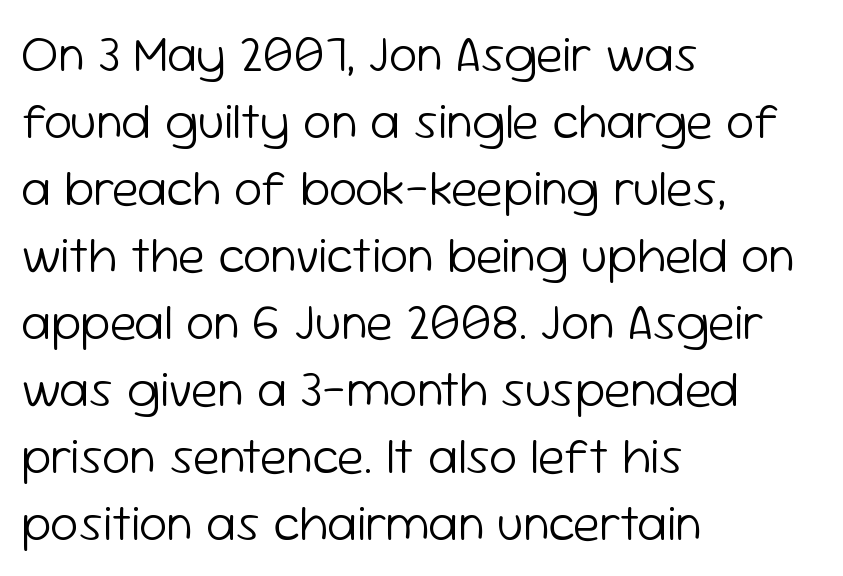
{"serif": "no", "italic": "no", "bold": "no", "weight": "light", "width": "normal", "stroke_contrast": "low", "x_height": "medium", "monospaced": "no", "underline": "no", "align": "left", "line_spacing": "normal", "line_spacing_ratio": 1.34, "letter_spacing": "normal", "letter_spacing_em": 0.0, "glyph_px": 50}
